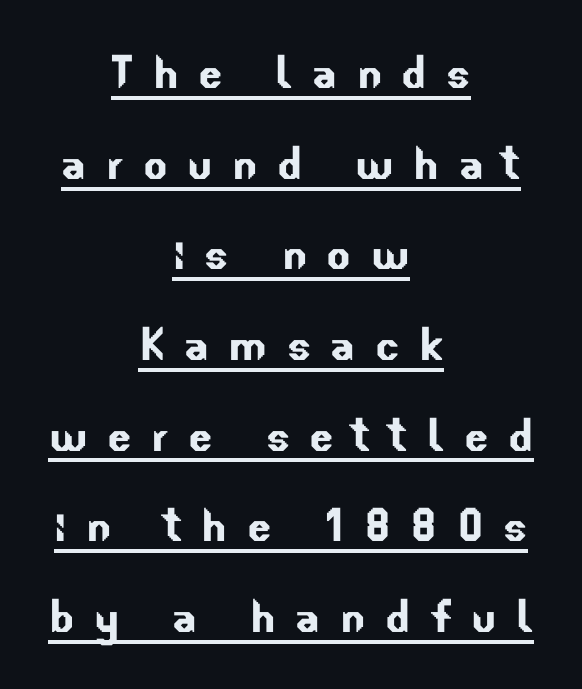
Q: Is the typeface a serif or a sans-serif typeface? A: Sans-serif.
Q: Is the text underlined? A: Yes.
Q: How is the paragraph aligned? A: Centered.
Q: Is the spacing between letters normal or unusually wide? A: Unusually wide.
Q: Is the spacing between lines tight, normal or loose? A: Normal.
Q: Width (condensed, normal, or wide)? A: Normal.
Q: Stroke contrast? A: Low.
Q: x-height? A: Small.
Q: Monospaced? A: No.
